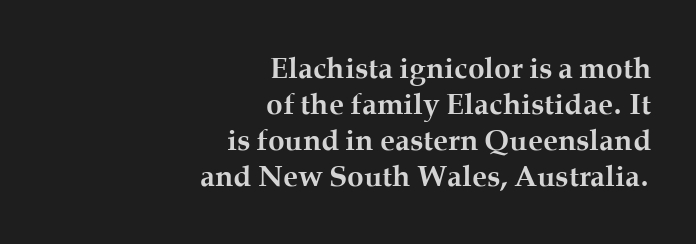
Type style note: has serifs. Descenders hang freely into open space. Characters remain perfectly vertical along every line. You could call the tracking neutral — neither tight nor loose.
